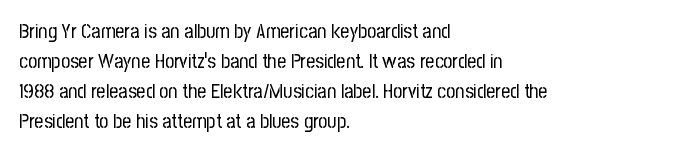
The face looks like a standard text weight, possibly lighter. A normal amount of white space separates one row of letters from the next. Line beginnings align vertically; line endings do not. The horizontal fit of the characters is conventional and even. The passage shown is not underscored anywhere.
